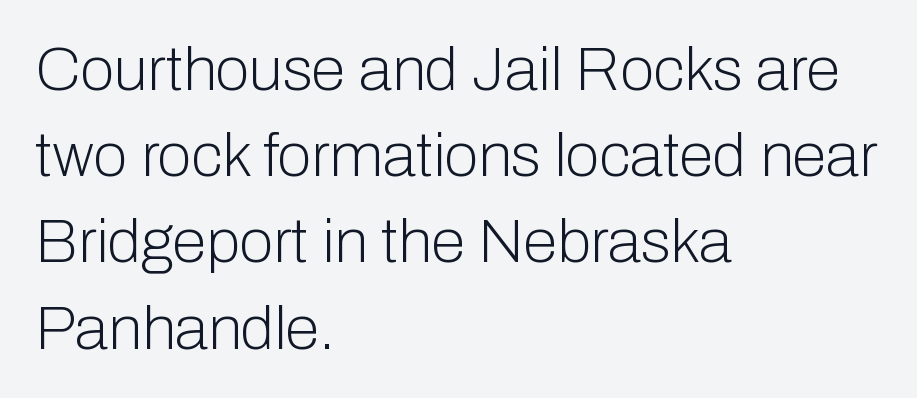
The image shows 62 px light sans-serif type, upright; set left-aligned, normal line spacing (1.39x), normal letter spacing, not underlined; low stroke contrast and a medium x-height.
